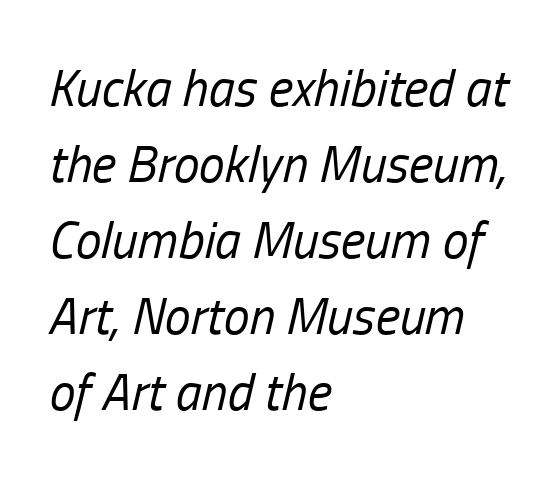
Q: Is the text bold? A: No.
Q: Is the text italic (slanted)? A: Yes, it leans right by about 13 degrees.
Q: Is the text underlined? A: No.
Q: How is the paragraph aligned? A: Left-aligned.
Q: Is the spacing between letters normal or unusually wide? A: Normal.
Q: Is the spacing between lines tight, normal or loose? A: Normal.
Q: Width (condensed, normal, or wide)? A: Condensed.
Q: Stroke contrast? A: Low.
Q: x-height? A: Medium.
Q: Monospaced? A: No.
